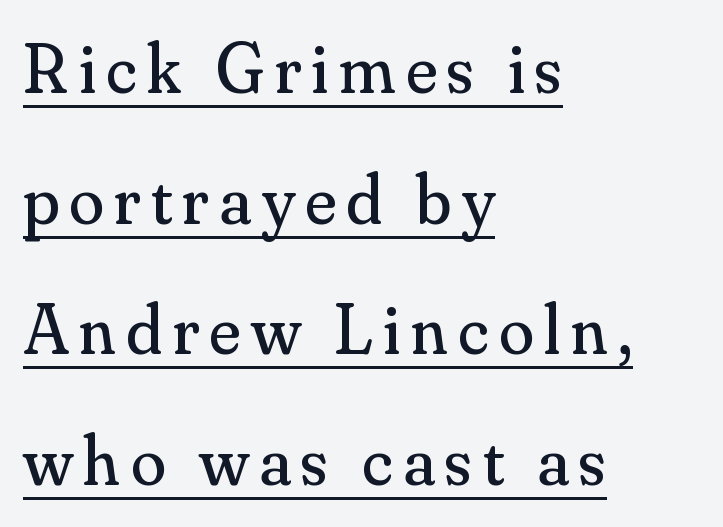
The image shows 71 px regular-weight serif type, upright; set left-aligned, line spacing 1.84x, underlined; medium stroke contrast and a small x-height.
